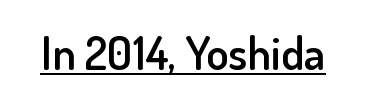
The image shows 46 px semibold sans-serif type, upright; set normal letter spacing, underlined; low stroke contrast and a small x-height.
